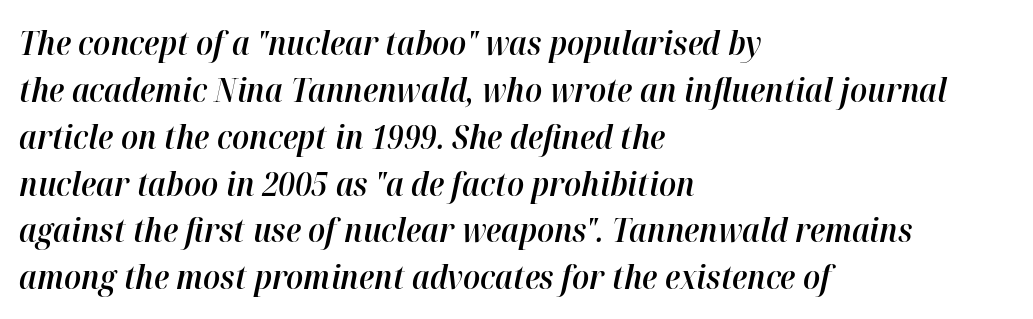
Does the weight exceed regular? Yes, but only to semibold. Compared with typical body copy, the letter spacing here is the same. One glance says typical: line gaps are just what's usual. Each row of text sits above clean, open space. Where is the straight margin? On the left. The whole block is typeset with a tilt.
